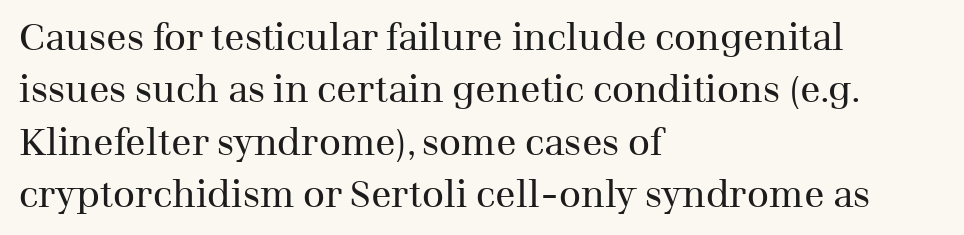
Q: Is the text bold? A: No.
Q: Is the text italic (slanted)? A: No, it is upright.
Q: Is the typeface a serif or a sans-serif typeface? A: Serif.
Q: Is the text underlined? A: No.
Q: How is the paragraph aligned? A: Left-aligned.
Q: Is the spacing between letters normal or unusually wide? A: Normal.
Q: Is the spacing between lines tight, normal or loose? A: Normal.
Q: Width (condensed, normal, or wide)? A: Normal.
Q: Stroke contrast? A: Medium.
Q: x-height? A: Medium.
Q: Monospaced? A: No.
